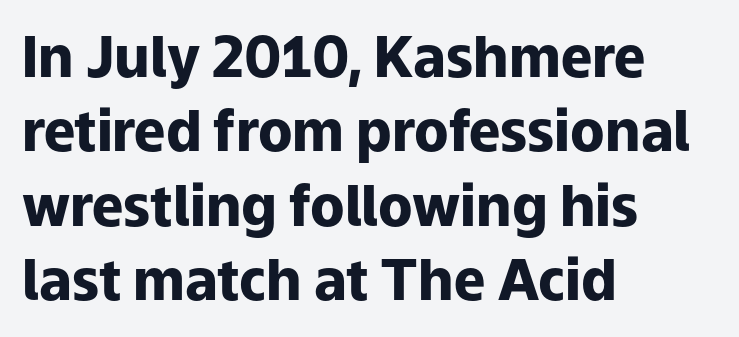
In terms of leading, this rendering sits right in the middle. Check where the strokes stop: nothing finishes them off — pure sans. The passage shown is emphatically bold. The typography opts for an upright posture over an oblique one. Do the characters align in a grid? No, the font is proportional.
